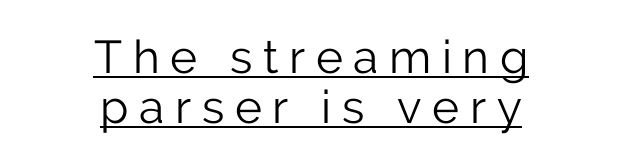
The image shows 46 px light sans-serif type, upright; set centered, tight line spacing (1.09x), unusually wide letter spacing (+0.23 em), underlined; low stroke contrast and a medium x-height.
